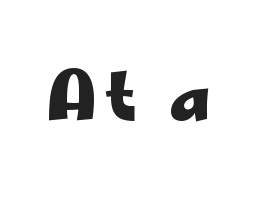
The image shows 67 px heavy, wide sans-serif type, upright; set not underlined; low stroke contrast and a small x-height.
